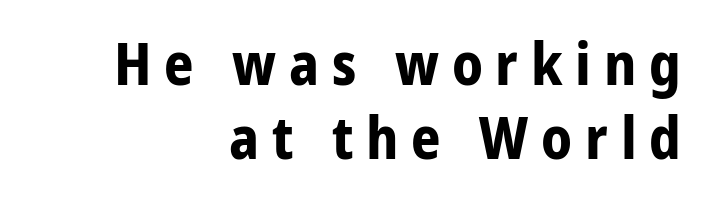
The image shows 58 px bold sans-serif type, upright; set right-aligned, normal line spacing (1.28x), unusually wide letter spacing (+0.22 em), not underlined; low stroke contrast and a medium x-height.
